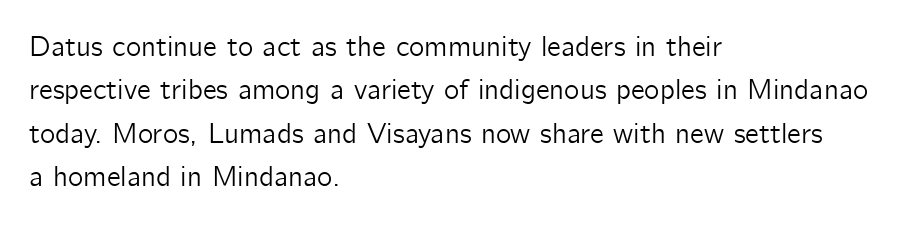
Q: Is the text italic (slanted)? A: No, it is upright.
Q: Is the typeface a serif or a sans-serif typeface? A: Sans-serif.
Q: Is the text underlined? A: No.
Q: How is the paragraph aligned? A: Left-aligned.
Q: Is the spacing between letters normal or unusually wide? A: Normal.
Q: Is the spacing between lines tight, normal or loose? A: Normal.
Q: Width (condensed, normal, or wide)? A: Normal.
Q: Stroke contrast? A: Low.
Q: x-height? A: Medium.
Q: Monospaced? A: No.
